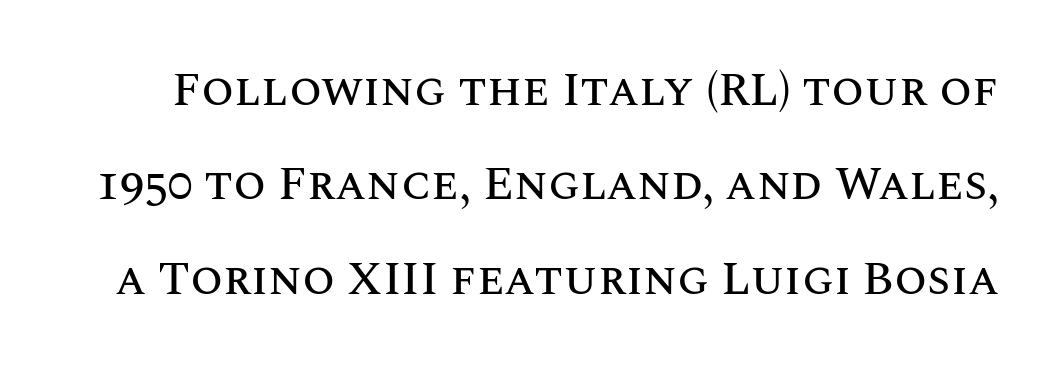
Q: Is the text italic (slanted)? A: No, it is upright.
Q: Is the text underlined? A: No.
Q: Is the spacing between letters normal or unusually wide? A: Normal.
Q: Is the spacing between lines tight, normal or loose? A: Loose.
Q: Width (condensed, normal, or wide)? A: Normal.
Q: Stroke contrast? A: Medium.
Q: x-height? A: Large.
Q: Monospaced? A: No.
